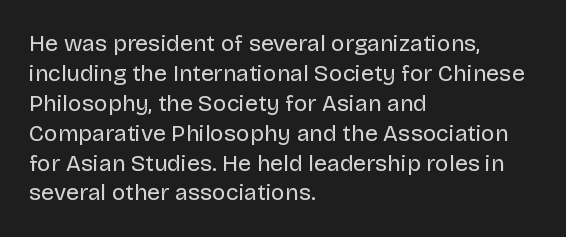
{"italic": "no", "bold": "no", "underline": "no", "align": "left", "line_spacing": "normal", "line_spacing_ratio": 1.3, "letter_spacing": "normal", "letter_spacing_em": 0.0, "glyph_px": 23}
